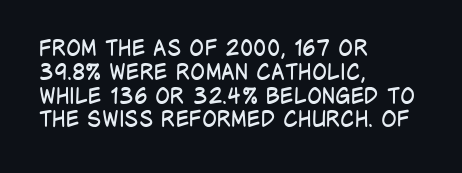
You can tell it's not italic because the verticals are truly vertical. The foot of each line stays bare and open. The letters look calm and open, with moderate or lighter stems. The horizontal fit of the characters is conventional and even.
